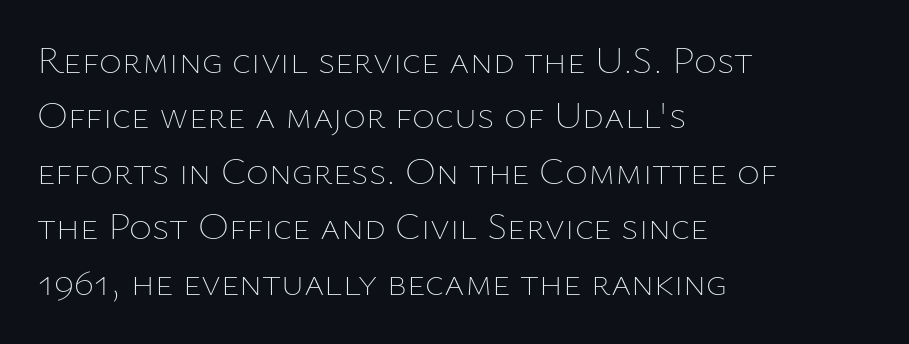
{"italic": "no", "bold": "no", "weight": "thin", "width": "normal", "stroke_contrast": "low", "x_height": "medium", "monospaced": "no", "underline": "no", "align": "left", "line_spacing": "normal", "line_spacing_ratio": 1.42, "letter_spacing": "normal", "letter_spacing_em": 0.0, "glyph_px": 39}
